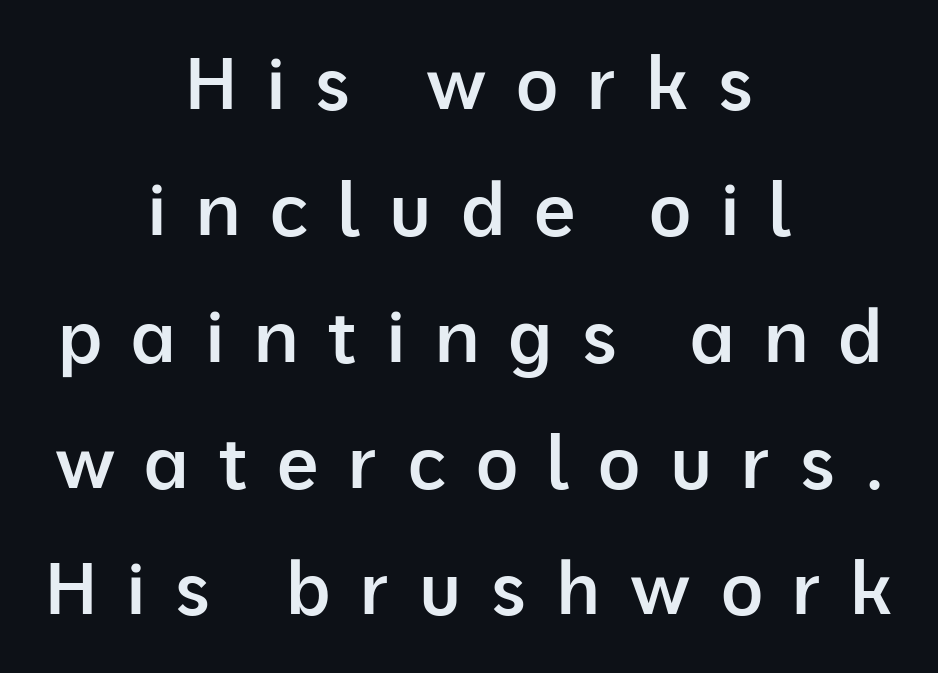
The glyphs have the mass of a demibold cut, below bold. Layout note: lines centered. Nobody drew a line under any word here. The lettering holds an erect, upright posture throughout. Is this a fixed-width face? No — the glyphs have proportional, varying widths.
